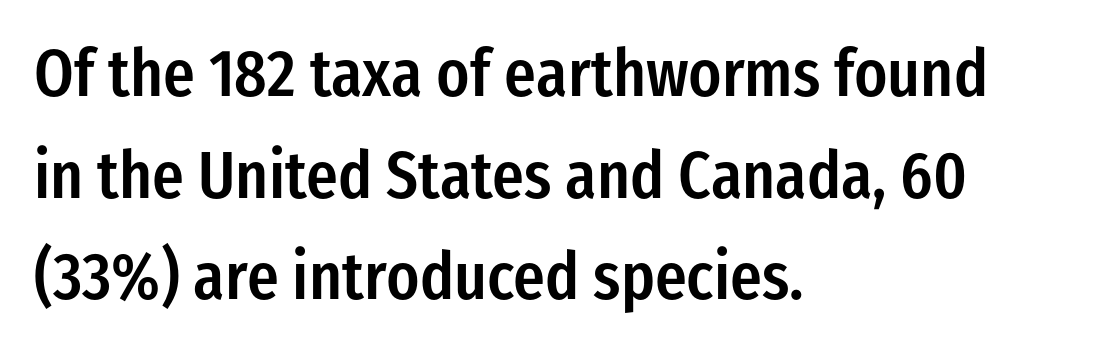
Q: Is the text bold? A: Semi-bold.
Q: Is the text italic (slanted)? A: No, it is upright.
Q: Is the typeface a serif or a sans-serif typeface? A: Sans-serif.
Q: Is the text underlined? A: No.
Q: How is the paragraph aligned? A: Left-aligned.
Q: Is the spacing between letters normal or unusually wide? A: Normal.
Q: Is the spacing between lines tight, normal or loose? A: Normal.
Q: Width (condensed, normal, or wide)? A: Condensed.
Q: Stroke contrast? A: Low.
Q: x-height? A: Medium.
Q: Monospaced? A: No.
